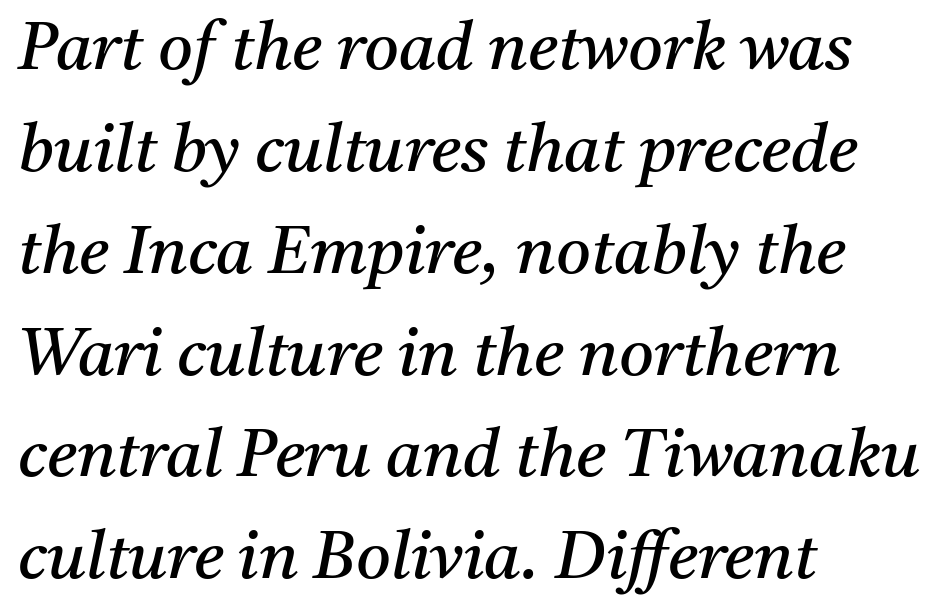
Q: Is the text bold? A: No.
Q: Is the text italic (slanted)? A: Yes, it leans right by about 11 degrees.
Q: Is the typeface a serif or a sans-serif typeface? A: Serif.
Q: Is the text underlined? A: No.
Q: How is the paragraph aligned? A: Left-aligned.
Q: Is the spacing between letters normal or unusually wide? A: Normal.
Q: Is the spacing between lines tight, normal or loose? A: Normal.
Q: Width (condensed, normal, or wide)? A: Normal.
Q: Stroke contrast? A: Medium.
Q: x-height? A: Medium.
Q: Monospaced? A: No.
